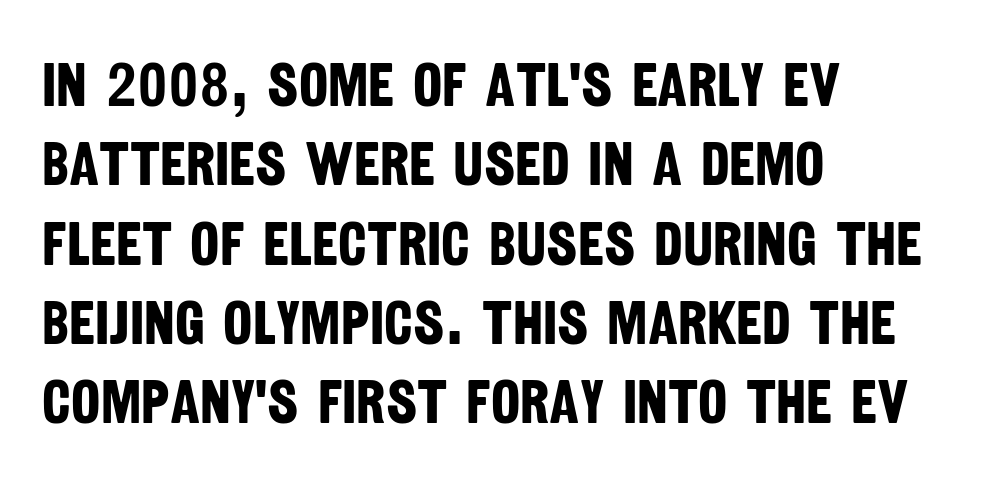
{"serif": "no", "bold": "yes", "weight": "bold", "width": "condensed", "stroke_contrast": "low", "x_height": "large", "monospaced": "no", "underline": "no", "align": "left", "line_spacing": "normal", "line_spacing_ratio": 1.28, "letter_spacing": "normal", "letter_spacing_em": 0.0, "glyph_px": 62}
